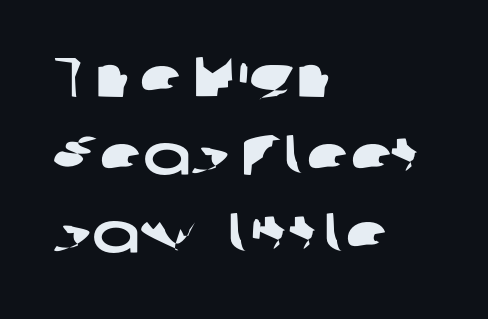
The image shows 57 px wide sans-serif type; set left-aligned, normal line spacing (1.37x), normal letter spacing, not underlined; low stroke contrast and a medium x-height.
